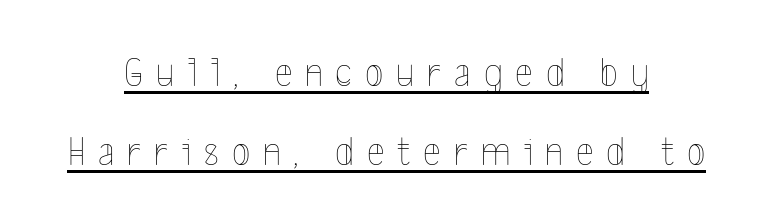
Alignment: centered. Caption: expanded tracking, letters set apart. What decoration does the sample have? An underline. On a weight scale, this lands at 450 or below. Is there any slant? The stems are plumb.
